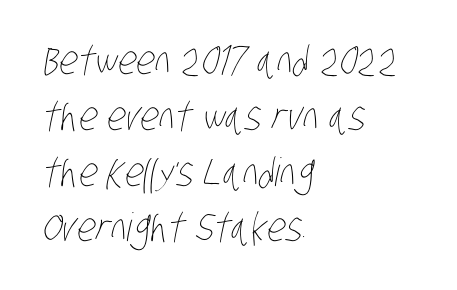
{"bold": "no", "weight": "thin", "width": "condensed", "stroke_contrast": "low", "x_height": "large", "monospaced": "no", "underline": "no", "align": "left", "line_spacing": "normal", "line_spacing_ratio": 1.43, "letter_spacing": "normal", "letter_spacing_em": 0.0, "glyph_px": 39}
